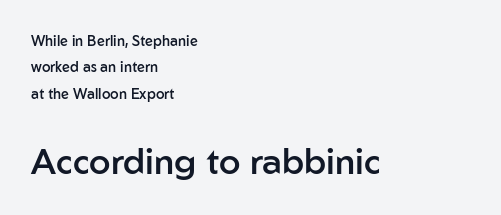
Q: Is the text bold? A: Semi-bold.
Q: Is the text italic (slanted)? A: No, it is upright.
Q: Is the typeface a serif or a sans-serif typeface? A: Sans-serif.
Q: Is the text underlined? A: No.
Q: How is the paragraph aligned? A: Left-aligned.
Q: Is the spacing between letters normal or unusually wide? A: Normal.
Q: Which block of text is set in a larger size, the first (top) or the second (bottom)? A: The second (bottom) one.
Q: Width (condensed, normal, or wide)? A: Normal.
Q: Stroke contrast? A: Low.
Q: x-height? A: Medium.
Q: Monospaced? A: No.
